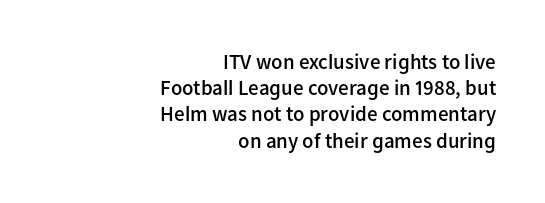
Q: Is the text bold? A: Semi-bold.
Q: Is the text italic (slanted)? A: No, it is upright.
Q: Is the text underlined? A: No.
Q: How is the paragraph aligned? A: Right-aligned.
Q: Is the spacing between letters normal or unusually wide? A: Normal.
Q: Is the spacing between lines tight, normal or loose? A: Normal.
